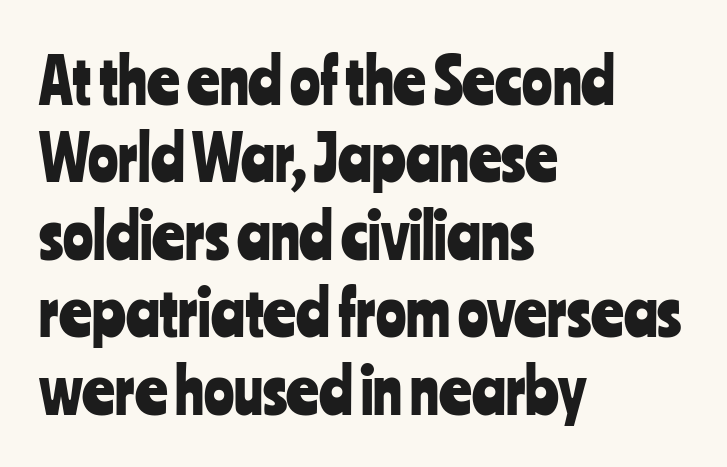
The words here are not underlined. Do the letters lean? They stand straight. This rendering leaves character spacing at its baseline value. Here the designer chose a conventional face with non-uniform glyph widths. All the whitespace from short lines collects on the right.
